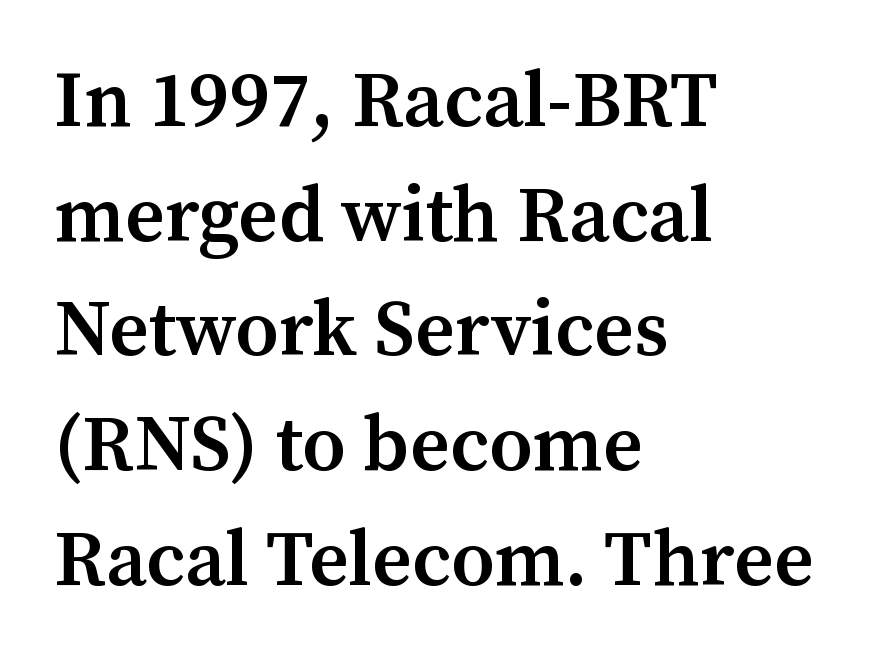
Q: Is the text bold? A: Semi-bold.
Q: Is the text italic (slanted)? A: No, it is upright.
Q: Is the typeface a serif or a sans-serif typeface? A: Serif.
Q: Is the text underlined? A: No.
Q: How is the paragraph aligned? A: Left-aligned.
Q: Is the spacing between letters normal or unusually wide? A: Normal.
Q: Is the spacing between lines tight, normal or loose? A: Normal.
Q: Width (condensed, normal, or wide)? A: Normal.
Q: Stroke contrast? A: Medium.
Q: x-height? A: Medium.
Q: Monospaced? A: No.
